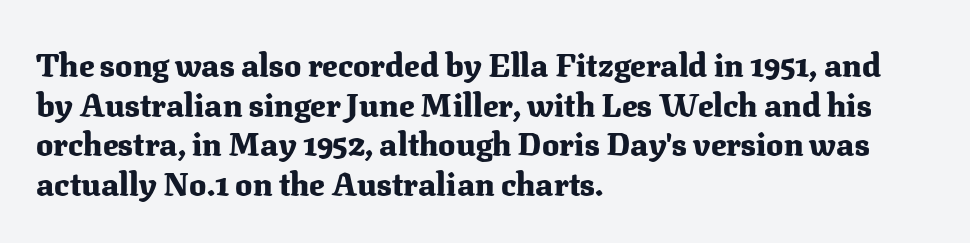
Proportional: the letters do not fall into vertical columns. Is this a sans? No — the strokes have serifs. Characters remain perfectly vertical along every line. Inter-character spacing is left at the font's built-in metrics. Compared with a centered layout, this one pins lines to the left instead. Honestly, there is no underline to notice here at all.
